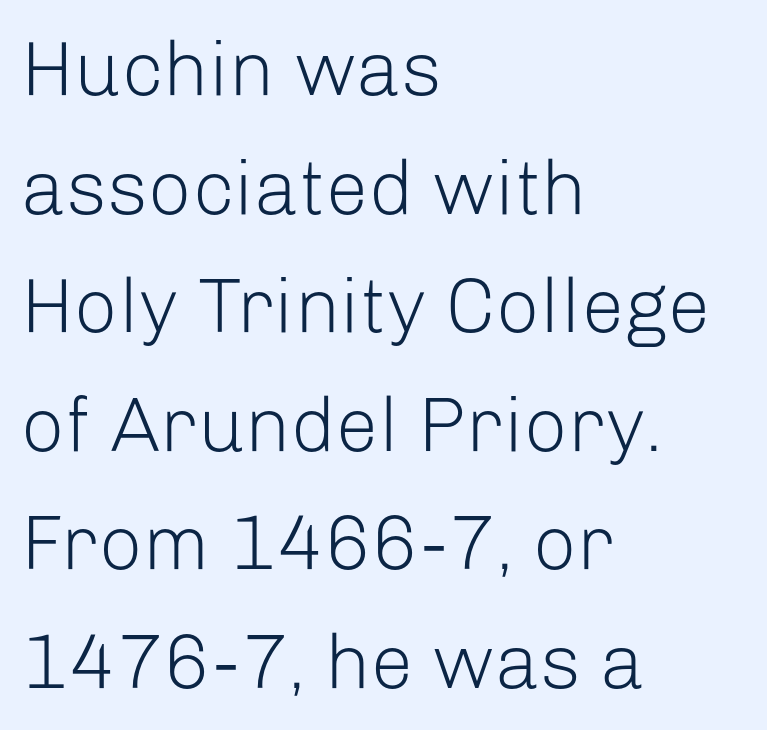
Q: Is the text bold? A: No.
Q: Is the text italic (slanted)? A: No, it is upright.
Q: Is the typeface a serif or a sans-serif typeface? A: Sans-serif.
Q: Is the text underlined? A: No.
Q: How is the paragraph aligned? A: Left-aligned.
Q: Is the spacing between letters normal or unusually wide? A: Normal.
Q: Is the spacing between lines tight, normal or loose? A: Normal.
Q: Width (condensed, normal, or wide)? A: Normal.
Q: Stroke contrast? A: Low.
Q: x-height? A: Medium.
Q: Monospaced? A: No.
